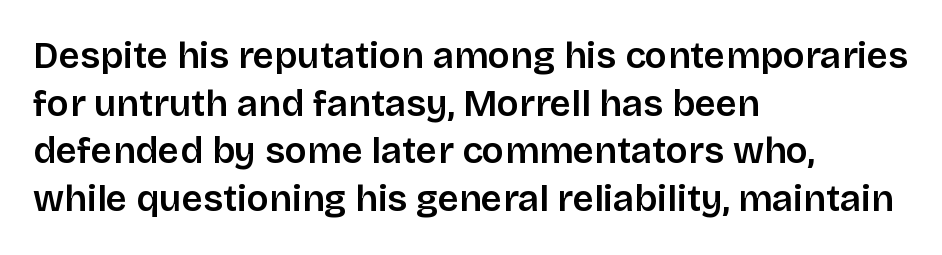
The image shows 37 px sans-serif type, upright; set left-aligned, normal line spacing (1.29x), normal letter spacing, not underlined; low stroke contrast and a large x-height.
